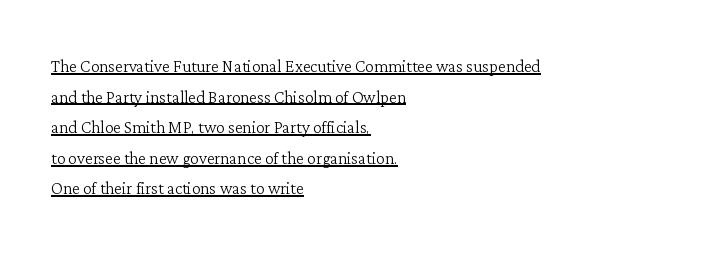
Q: Is the text bold? A: No.
Q: Is the text italic (slanted)? A: No, it is upright.
Q: Is the text underlined? A: Yes.
Q: How is the paragraph aligned? A: Left-aligned.
Q: Is the spacing between letters normal or unusually wide? A: Normal.
Q: Is the spacing between lines tight, normal or loose? A: Normal.
